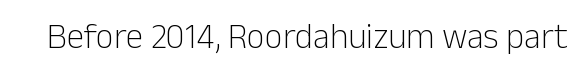
The image shows 35 px light sans-serif type, upright; set normal letter spacing, not underlined; low stroke contrast and a medium x-height.
